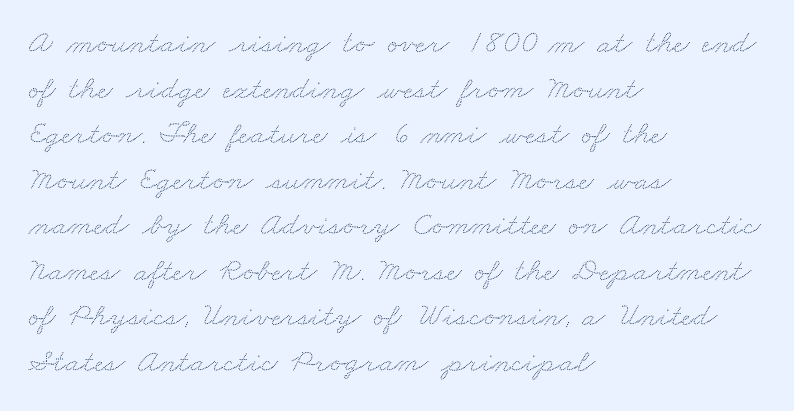
Q: Is the text underlined? A: No.
Q: How is the paragraph aligned? A: Left-aligned.
Q: Is the spacing between letters normal or unusually wide? A: Normal.
Q: Is the spacing between lines tight, normal or loose? A: Normal.
Q: Width (condensed, normal, or wide)? A: Wide.
Q: Stroke contrast? A: Low.
Q: x-height? A: Small.
Q: Monospaced? A: No.
